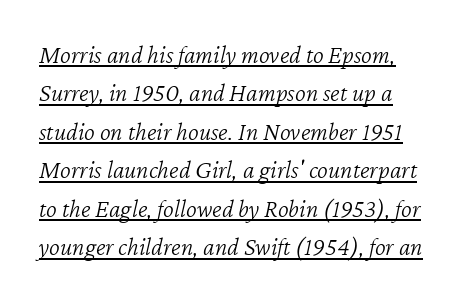
The image shows 26 px text type, italic (leaning right); set normal line spacing (1.48x), normal letter spacing, underlined.
